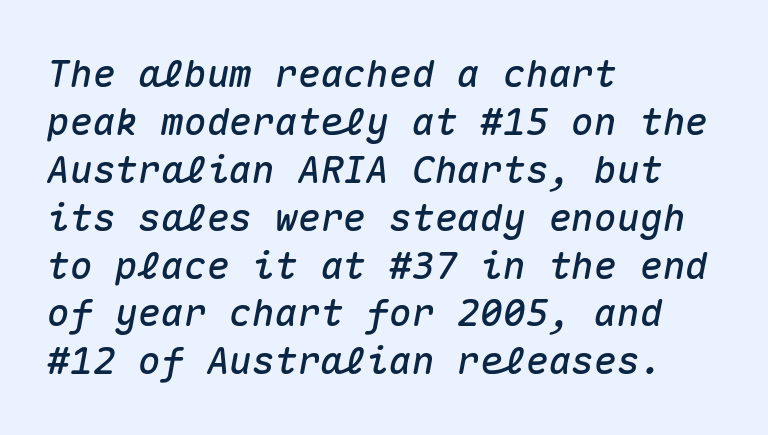
Q: Is the text italic (slanted)? A: Yes, it leans right by about 10 degrees.
Q: Is the text underlined? A: No.
Q: How is the paragraph aligned? A: Left-aligned.
Q: Is the spacing between letters normal or unusually wide? A: Normal.
Q: Is the spacing between lines tight, normal or loose? A: Normal.
Q: Width (condensed, normal, or wide)? A: Normal.
Q: Stroke contrast? A: Medium.
Q: x-height? A: Medium.
Q: Monospaced? A: Yes.
